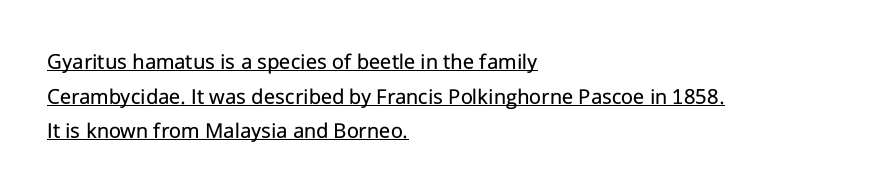
{"italic": "no", "bold": "no", "underline": "yes", "align": "left", "line_spacing": "normal", "line_spacing_ratio": 1.51, "letter_spacing": "normal", "letter_spacing_em": 0.0, "glyph_px": 23}
